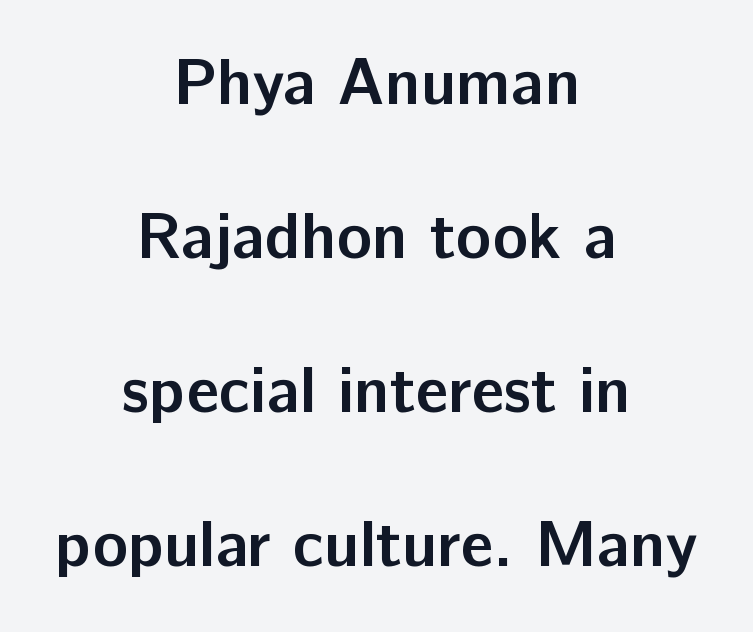
Is this a fixed-width face? No — the glyphs have proportional, varying widths. These words are printed bold, with thick strokes throughout. Grotesque or geometric, the face here clearly has no serifs. The compositor balanced each line on the midline.
